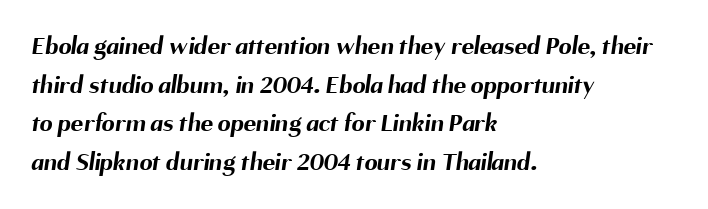
The string is rendered with underlining switched off. Caption: bold face, heavy strokes. The rendering uses a moderate line-height, typical for paragraphs. The gaps between neighbouring characters are ordinary and unremarkable. Every row of glyphs begins at an identical x-position on the left.
